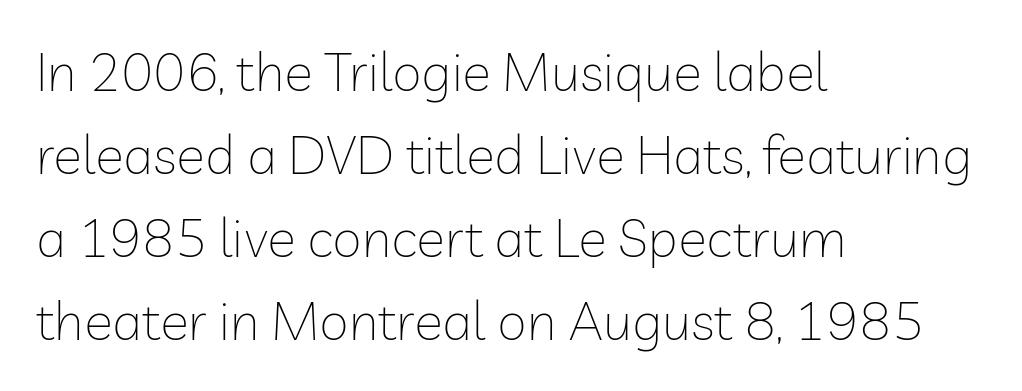
The image shows 54 px thin sans-serif type, upright; set left-aligned, normal line spacing (1.54x), normal letter spacing, not underlined; low stroke contrast and a medium x-height.
